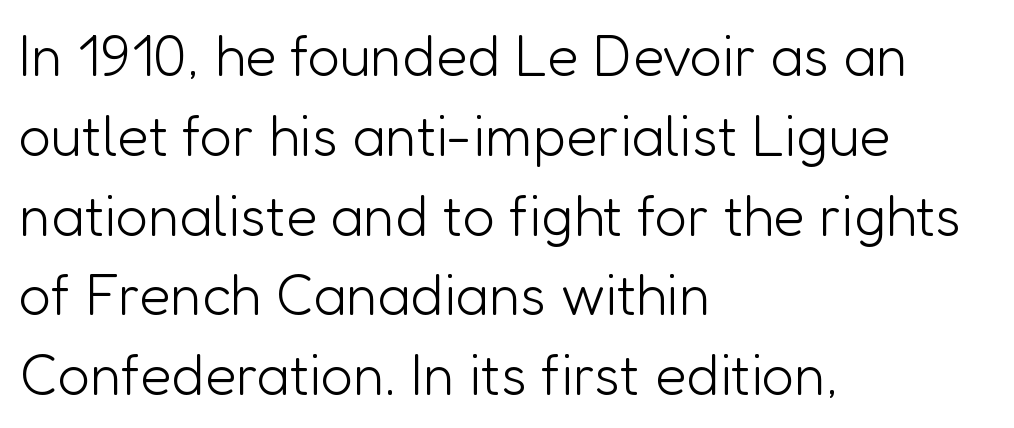
{"serif": "no", "italic": "no", "bold": "no", "weight": "light", "width": "normal", "stroke_contrast": "low", "x_height": "medium", "monospaced": "no", "underline": "no", "align": "left", "line_spacing": "normal", "line_spacing_ratio": 1.4, "letter_spacing": "normal", "letter_spacing_em": 0.0, "glyph_px": 57}
